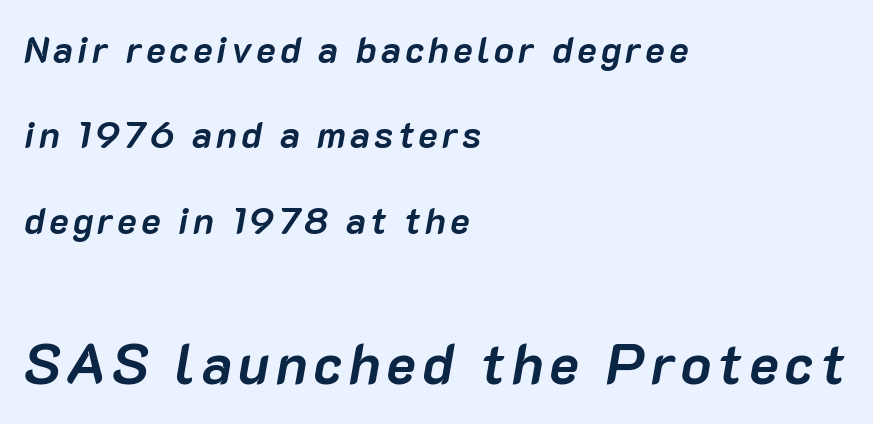
Q: Is the text bold? A: Yes.
Q: Is the text italic (slanted)? A: Yes, it leans right by about 10 degrees.
Q: Is the text underlined? A: No.
Q: How is the paragraph aligned? A: Left-aligned.
Q: Is the spacing between lines tight, normal or loose? A: Loose.
Q: Which block of text is set in a larger size, the first (top) or the second (bottom)? A: The second (bottom) one.
Q: Width (condensed, normal, or wide)? A: Normal.
Q: Stroke contrast? A: Low.
Q: x-height? A: Medium.
Q: Monospaced? A: No.
